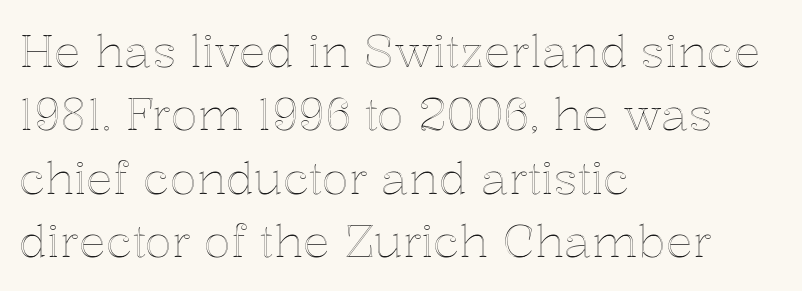
The image shows 45 px text type, upright; set left-aligned, normal line spacing (1.41x), normal letter spacing, not underlined; a medium x-height.
